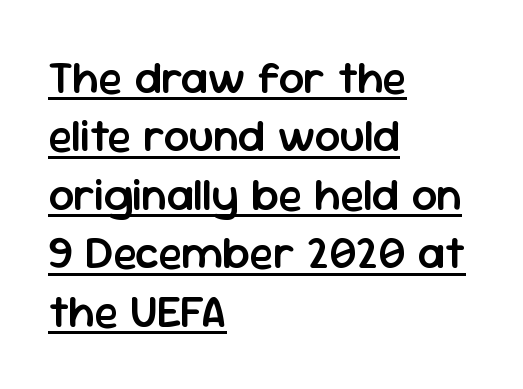
{"serif": "no", "italic": "no", "bold": "semi", "weight": "semibold", "width": "normal", "stroke_contrast": "low", "x_height": "medium", "monospaced": "no", "underline": "yes", "align": "left", "line_spacing": "normal", "line_spacing_ratio": 1.3, "letter_spacing": "normal", "letter_spacing_em": 0.0, "glyph_px": 45}
